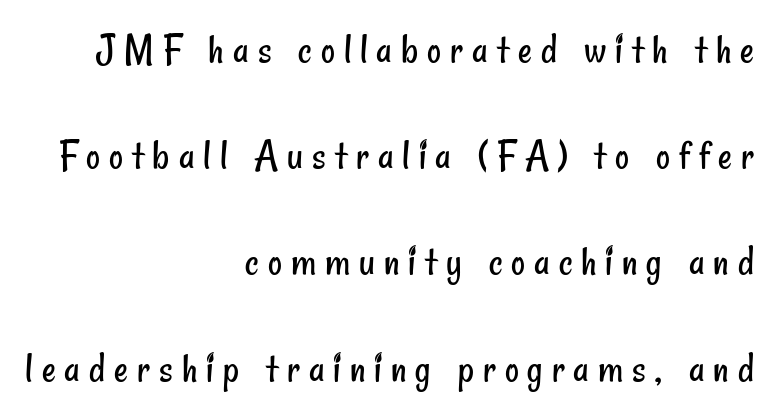
Beneath every word, the page is bare. Unlike a traditional serif, this face leaves its strokes unadorned. The font sits on the lighter half of the weight spectrum, regular included. A typesetter would call this leading open, well beyond the default. Every row of glyphs terminates at an identical x-position on the right.
